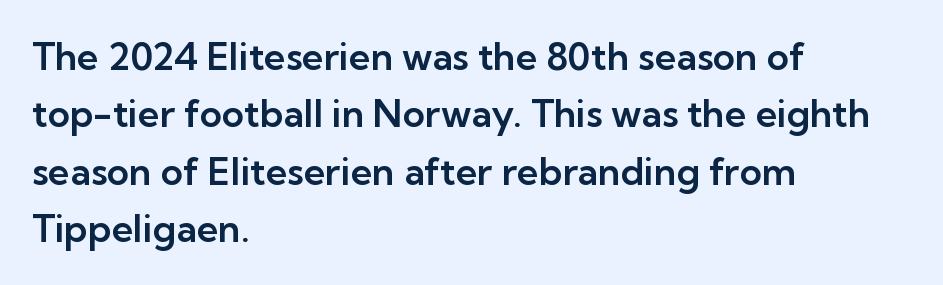
The image shows 38 px sans-serif type, upright; set left-aligned, normal line spacing (1.51x), normal letter spacing, not underlined; low stroke contrast and a medium x-height.
